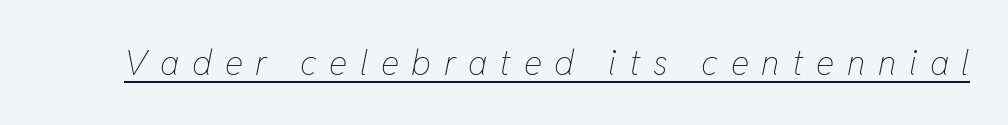
The image shows 35 px thin, condensed type, italic (leaning right); set unusually wide letter spacing (+0.36 em), underlined; low stroke contrast and a medium x-height.
